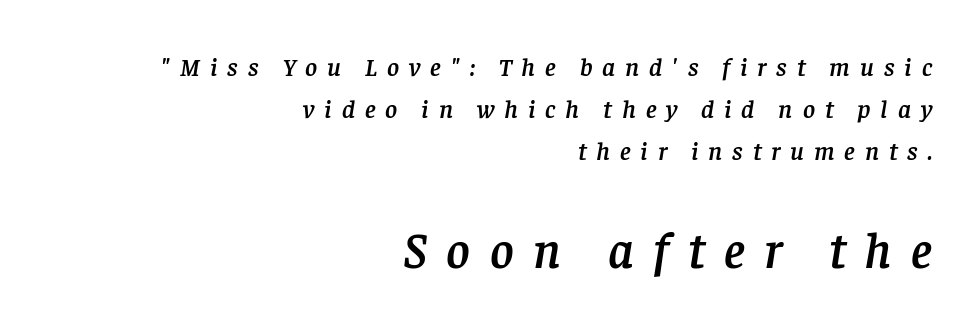
The image shows 51 px serif type, italic (leaning right); set right-aligned, normal line spacing (1.61x), unusually wide letter spacing (+0.38 em), not underlined; the second (bottom) block is 1.96x larger; low stroke contrast and a large x-height.
